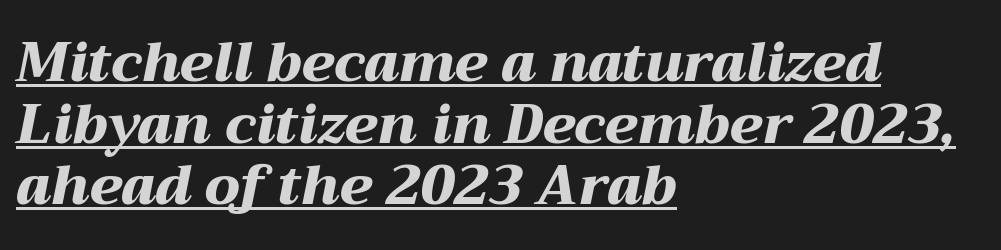
The image shows 54 px heavy, wide type, italic (leaning right); set left-aligned, tight line spacing (1.14x), normal letter spacing, underlined; medium stroke contrast and a medium x-height.
